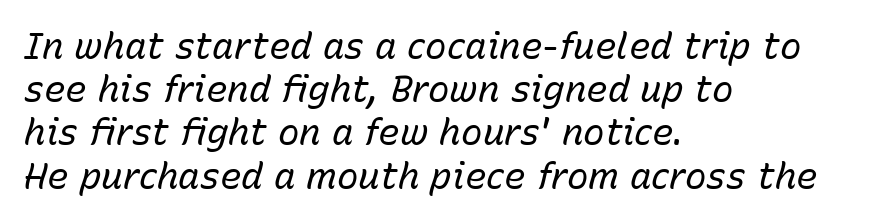
The image shows 36 px regular-weight type, italic (leaning right); set left-aligned, line spacing 1.2x, normal letter spacing, not underlined; low stroke contrast and a medium x-height.
